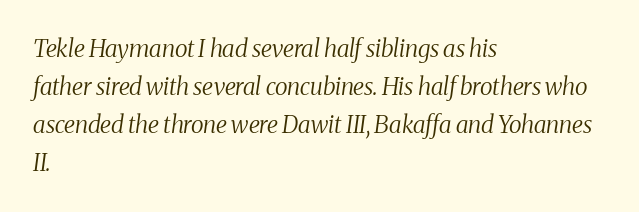
The image shows 24 px text type, italic (leaning right); set left-aligned, normal line spacing (1.59x), normal letter spacing, not underlined.
